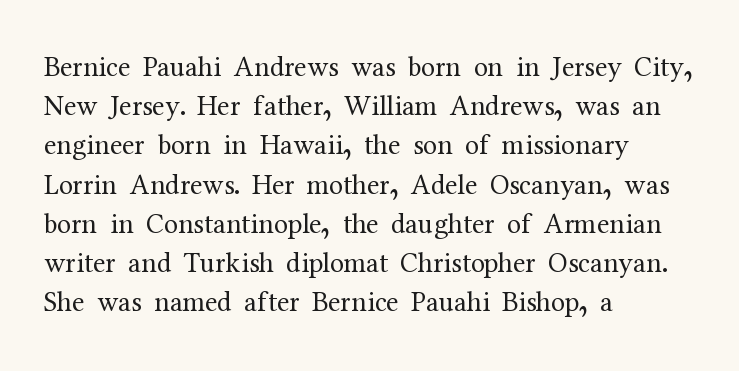
Q: Is the text bold? A: No.
Q: Is the text italic (slanted)? A: No, it is upright.
Q: Is the typeface a serif or a sans-serif typeface? A: Serif.
Q: Is the text underlined? A: No.
Q: How is the paragraph aligned? A: Left-aligned.
Q: Is the spacing between letters normal or unusually wide? A: Normal.
Q: Is the spacing between lines tight, normal or loose? A: Normal.
Q: Width (condensed, normal, or wide)? A: Normal.
Q: Stroke contrast? A: Medium.
Q: x-height? A: Medium.
Q: Monospaced? A: No.
